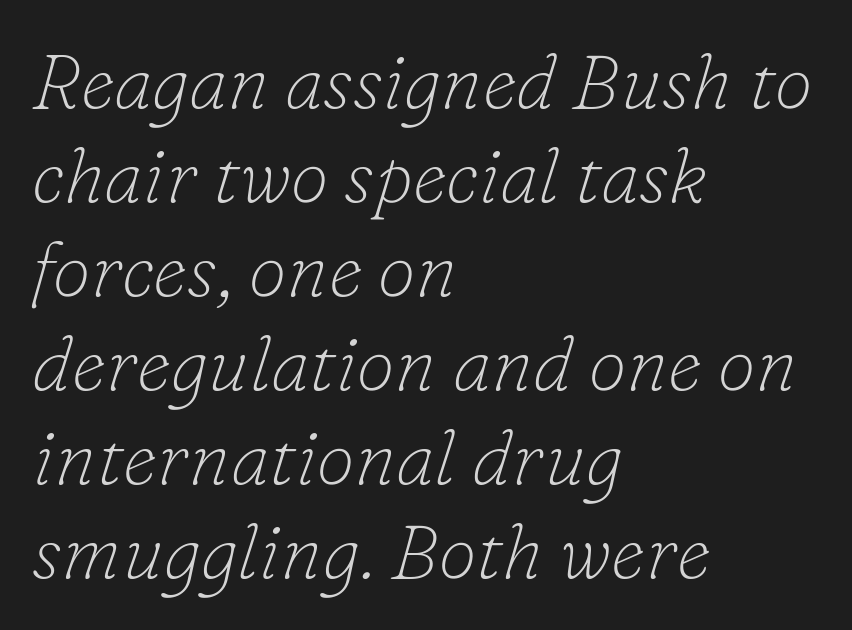
Q: Is the text bold? A: No.
Q: Is the text italic (slanted)? A: Yes, it leans right by about 16 degrees.
Q: Is the typeface a serif or a sans-serif typeface? A: Serif.
Q: Is the text underlined? A: No.
Q: How is the paragraph aligned? A: Left-aligned.
Q: Is the spacing between letters normal or unusually wide? A: Normal.
Q: Width (condensed, normal, or wide)? A: Normal.
Q: Stroke contrast? A: Low.
Q: x-height? A: Small.
Q: Monospaced? A: No.
